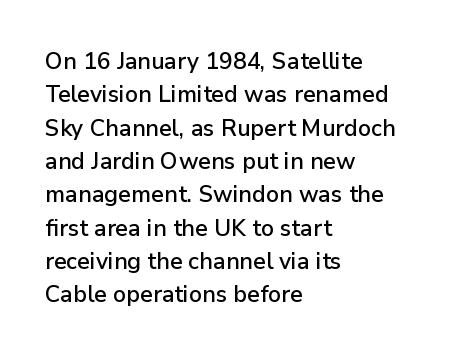
The image shows 23 px text type, upright; set left-aligned, normal line spacing (1.45x), normal letter spacing, not underlined.
